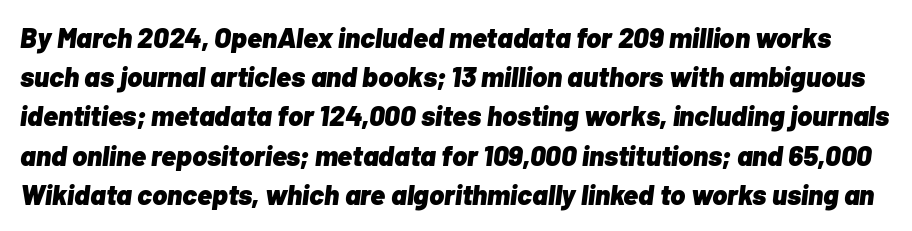
How heavy is the stroke? Heavy — this is a bold. Think of a printed novel: that variable character pitch is what you see here. Clear beneath every line of the passage. Interline gaps are of average width in this sample. Observe the lean: these are italic letterforms.
